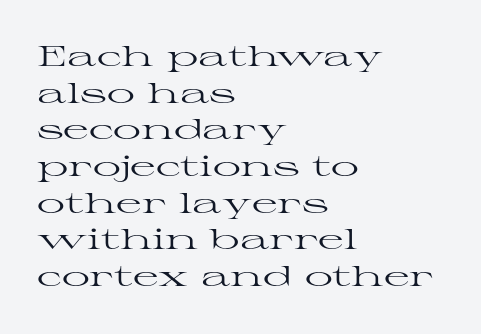
The image shows 28 px regular-weight, wide serif type, upright; set left-aligned, normal line spacing (1.31x), normal letter spacing, not underlined; high stroke contrast and a medium x-height.
